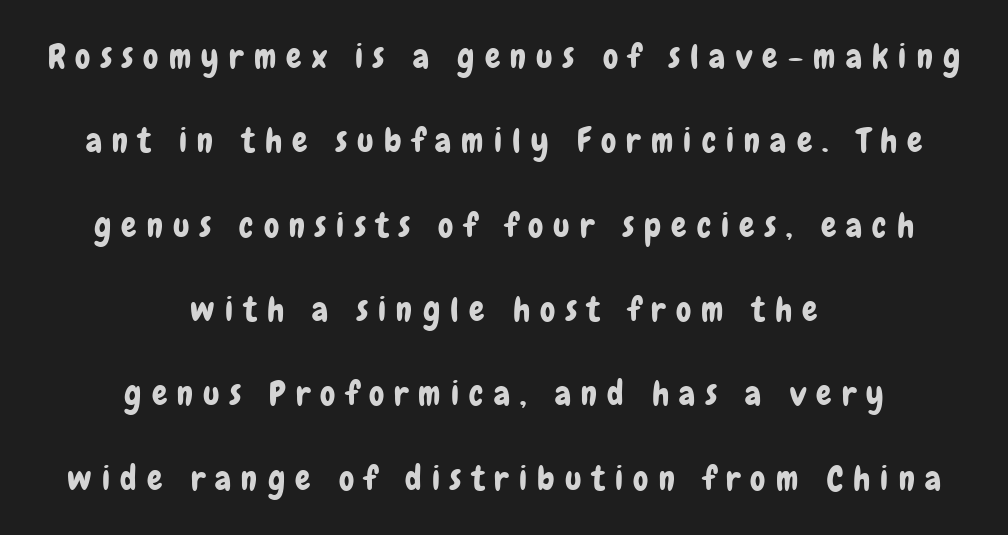
The image shows 34 px condensed sans-serif type, upright; set centered, loose line spacing (2.48x), unusually wide letter spacing (+0.3 em), not underlined; low stroke contrast and a medium x-height.
